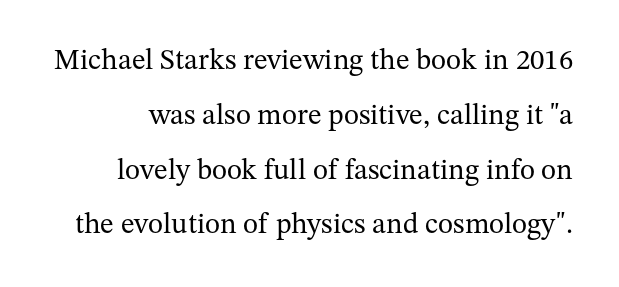
{"serif": "yes", "italic": "no", "bold": "no", "weight": "regular", "width": "normal", "stroke_contrast": "medium", "x_height": "medium", "monospaced": "no", "underline": "no", "line_spacing_ratio": 1.89, "letter_spacing": "normal", "letter_spacing_em": 0.0, "glyph_px": 29}
